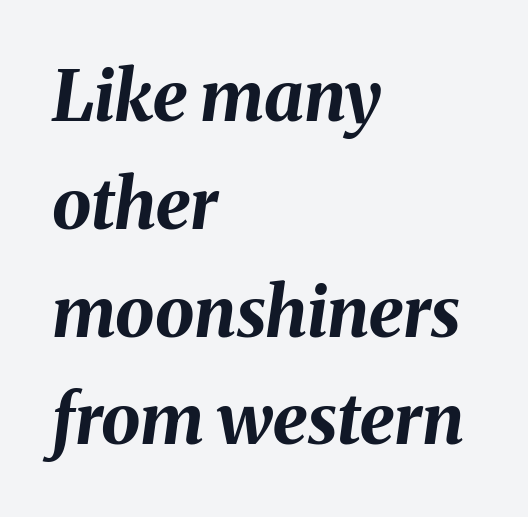
In terms of weight, the rendering is a true, heavy bold. The vertical gap from one line to the next is medium. The specimen omits any rule beneath the text block's lines. Is the type slanted? Yes — the strokes lean at a clear angle. You could call the tracking neutral — neither tight nor loose.
